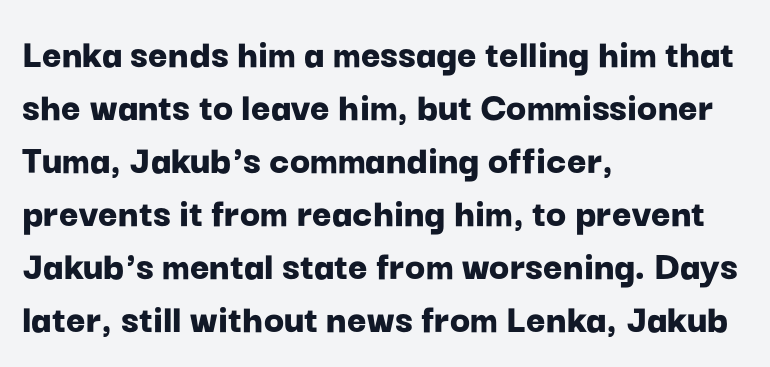
The image shows 42 px bold sans-serif type, upright; set left-aligned, normal line spacing (1.26x), normal letter spacing, not underlined; low stroke contrast and a medium x-height.
